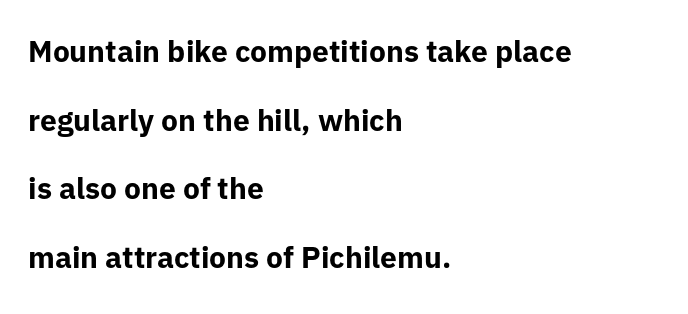
Looks like regular typesetting: each glyph gets only the width it needs. Check the space under the baseline: it is left empty. I'd describe the lettering as bold — thick and assertive. The font's upright variant was chosen for this text.
